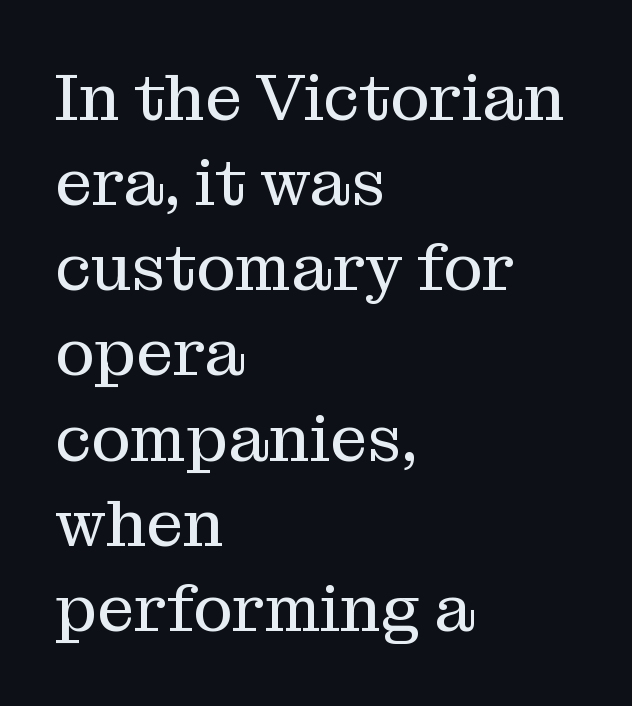
Is this a sans? No — the strokes have serifs. Nobody touched the tracking dial on this one. All the whitespace from short lines collects on the right. Bold? No — there's no thickening of the strokes. Students, observe: this is what conventionally led text looks like. Do the characters align in a grid? No, the font is proportional.
